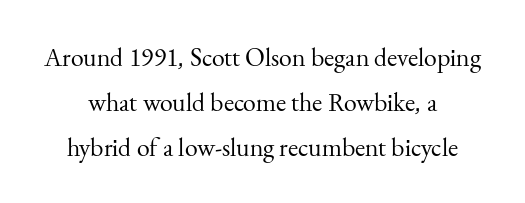
{"italic": "no", "bold": "no", "underline": "no", "align": "center", "line_spacing_ratio": 1.73, "letter_spacing": "normal", "letter_spacing_em": 0.0, "glyph_px": 26}
